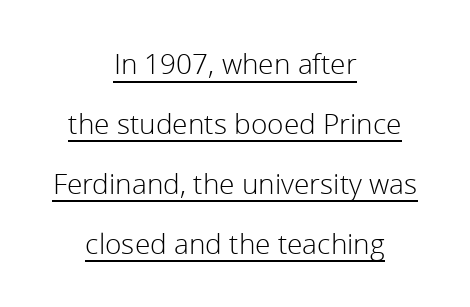
The image shows 28 px light sans-serif type, upright; set centered, loose line spacing (2.14x), normal letter spacing, underlined; low stroke contrast and a medium x-height.
